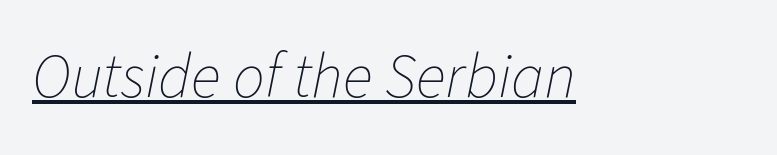
The image shows 63 px thin type, italic (leaning right); set normal letter spacing, underlined; low stroke contrast and a medium x-height.
